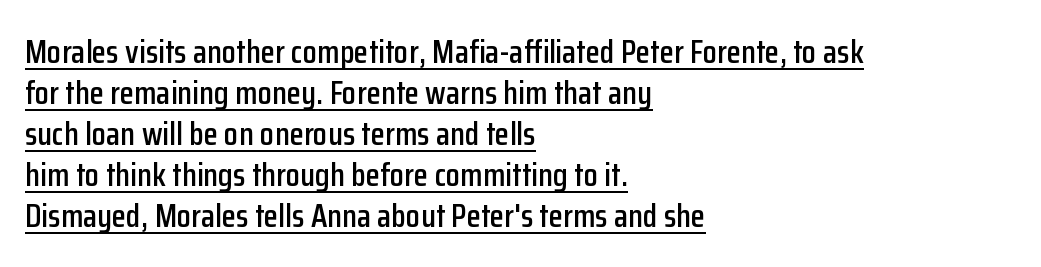
Honestly, the letter spacing is just normal — you wouldn't notice it. Beneath each row of characters lies a ruled line. Look at the bottom of the vertical strokes: they stop flat, with no serifs. The rag falls on the right side of this text block. Do the letters lean? They stand straight.
